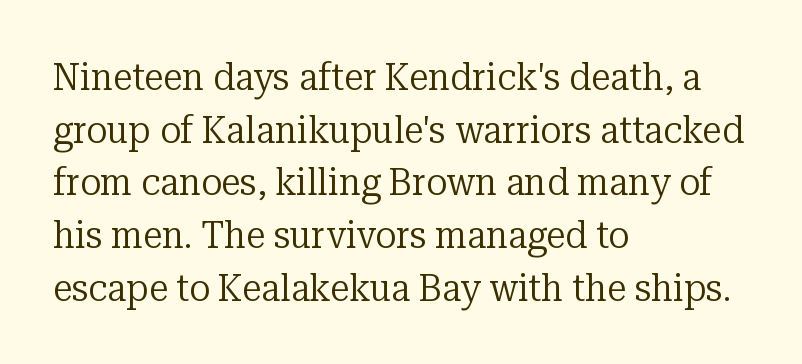
{"serif": "yes", "italic": "no", "bold": "no", "weight": "regular", "width": "normal", "stroke_contrast": "low", "x_height": "medium", "monospaced": "no", "underline": "no", "align": "left", "line_spacing": "normal", "line_spacing_ratio": 1.35, "letter_spacing": "normal", "letter_spacing_em": 0.0, "glyph_px": 39}
